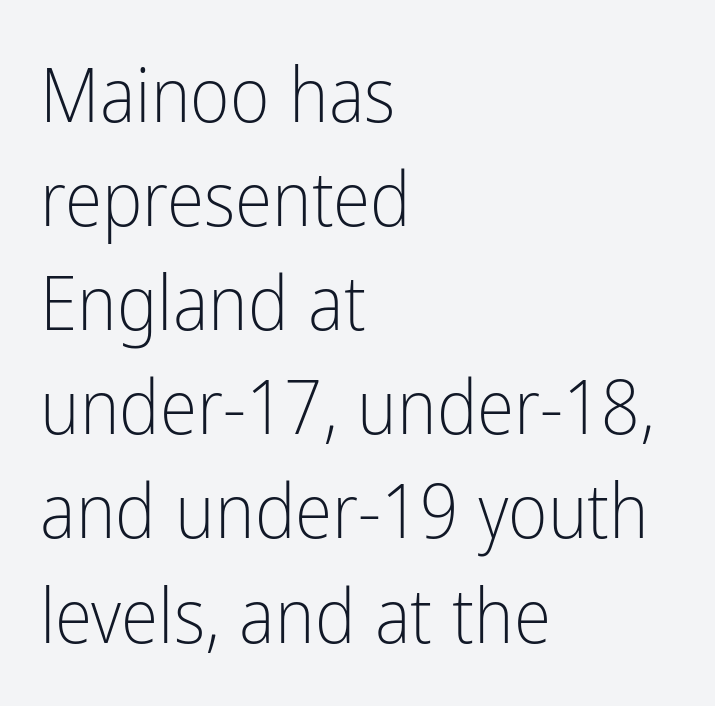
{"serif": "no", "italic": "no", "bold": "no", "weight": "light", "width": "condensed", "stroke_contrast": "low", "x_height": "medium", "monospaced": "no", "underline": "no", "align": "left", "line_spacing": "normal", "line_spacing_ratio": 1.37, "letter_spacing": "normal", "letter_spacing_em": 0.0, "glyph_px": 76}
